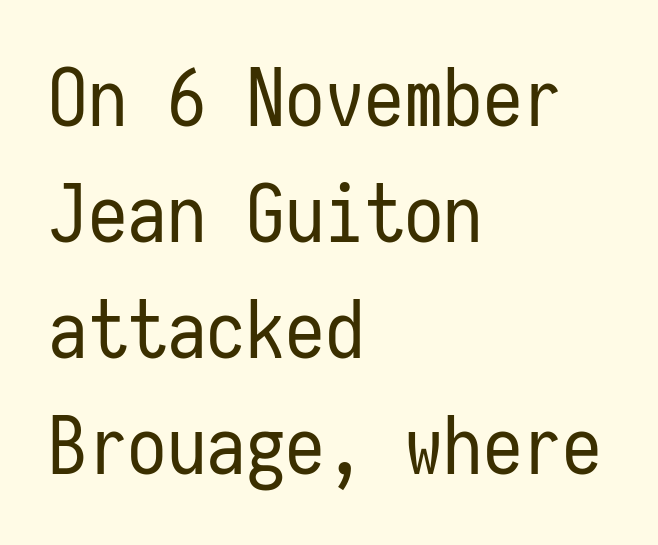
Q: Is the text bold? A: No.
Q: Is the text italic (slanted)? A: No, it is upright.
Q: Is the typeface a serif or a sans-serif typeface? A: Sans-serif.
Q: Is the text underlined? A: No.
Q: How is the paragraph aligned? A: Left-aligned.
Q: Is the spacing between letters normal or unusually wide? A: Normal.
Q: Is the spacing between lines tight, normal or loose? A: Normal.
Q: Width (condensed, normal, or wide)? A: Condensed.
Q: Stroke contrast? A: Low.
Q: x-height? A: Medium.
Q: Monospaced? A: Yes.
